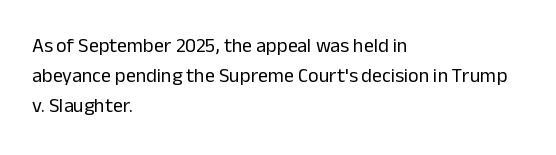
The image shows 20 px text type, upright; set left-aligned, normal line spacing (1.49x), normal letter spacing, not underlined.
